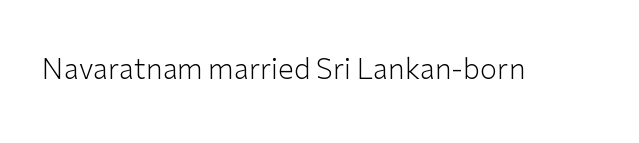
Q: Is the text bold? A: No.
Q: Is the text italic (slanted)? A: No, it is upright.
Q: Is the typeface a serif or a sans-serif typeface? A: Sans-serif.
Q: Is the text underlined? A: No.
Q: Is the spacing between letters normal or unusually wide? A: Normal.
Q: Width (condensed, normal, or wide)? A: Normal.
Q: Stroke contrast? A: Low.
Q: x-height? A: Medium.
Q: Monospaced? A: No.
